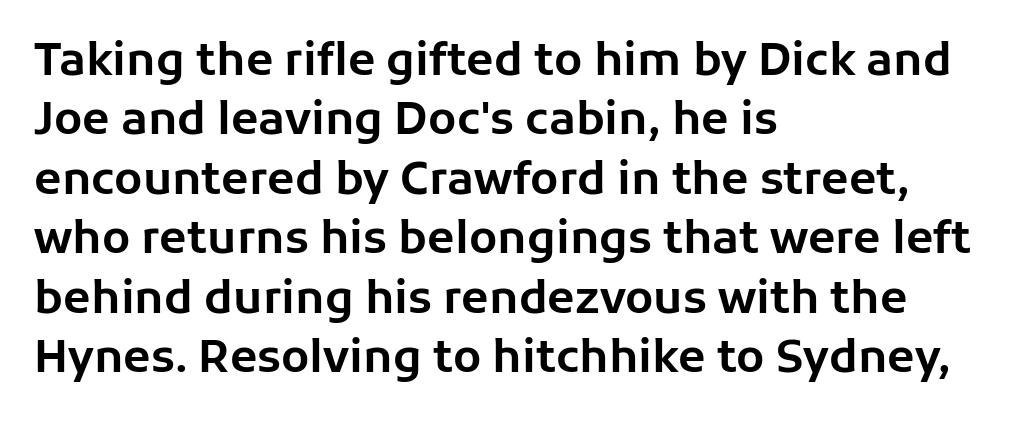
The font family rendered here belongs to the sans-serif group. The rows are spaced the way most documents space them. This sample has the flowing, uneven cadence of proportional lettering. Posture: straight, roman, zero tilt.
